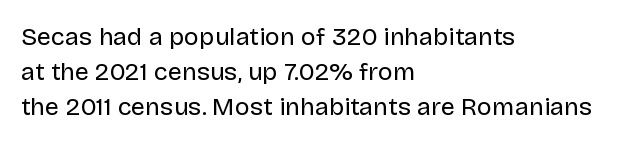
The image shows 25 px text type, upright; set left-aligned, normal line spacing (1.4x), normal letter spacing, not underlined.
